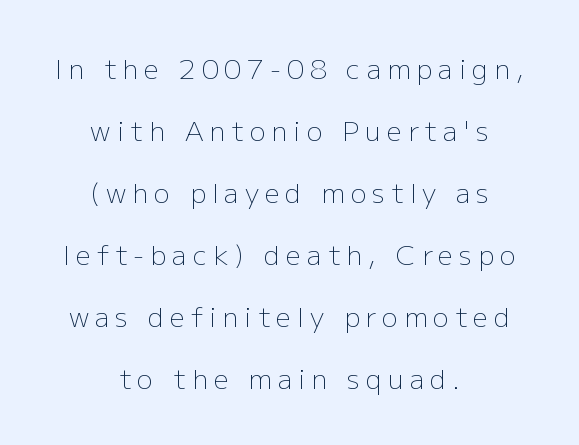
The image shows 27 px text type, upright; set centered, loose line spacing (2.3x), unusually wide letter spacing (+0.22 em), not underlined.
